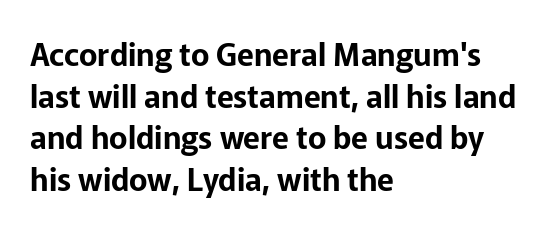
Q: Is the text italic (slanted)? A: No, it is upright.
Q: Is the typeface a serif or a sans-serif typeface? A: Sans-serif.
Q: Is the text underlined? A: No.
Q: How is the paragraph aligned? A: Left-aligned.
Q: Is the spacing between letters normal or unusually wide? A: Normal.
Q: Is the spacing between lines tight, normal or loose? A: Normal.
Q: Width (condensed, normal, or wide)? A: Normal.
Q: Stroke contrast? A: Low.
Q: x-height? A: Medium.
Q: Monospaced? A: No.
